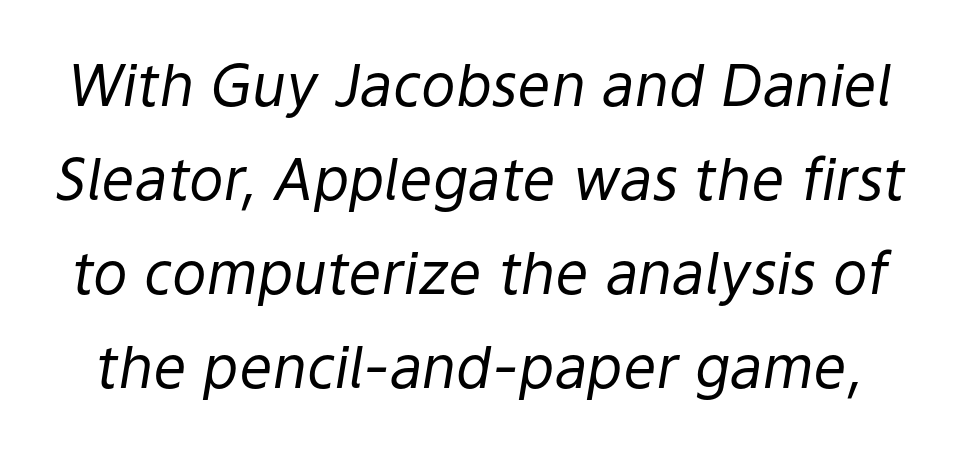
Q: Is the text bold? A: No.
Q: Is the text italic (slanted)? A: Yes, it leans right by about 9 degrees.
Q: Is the text underlined? A: No.
Q: Is the spacing between letters normal or unusually wide? A: Normal.
Q: Is the spacing between lines tight, normal or loose? A: Normal.
Q: Width (condensed, normal, or wide)? A: Normal.
Q: Stroke contrast? A: Low.
Q: x-height? A: Medium.
Q: Monospaced? A: No.
